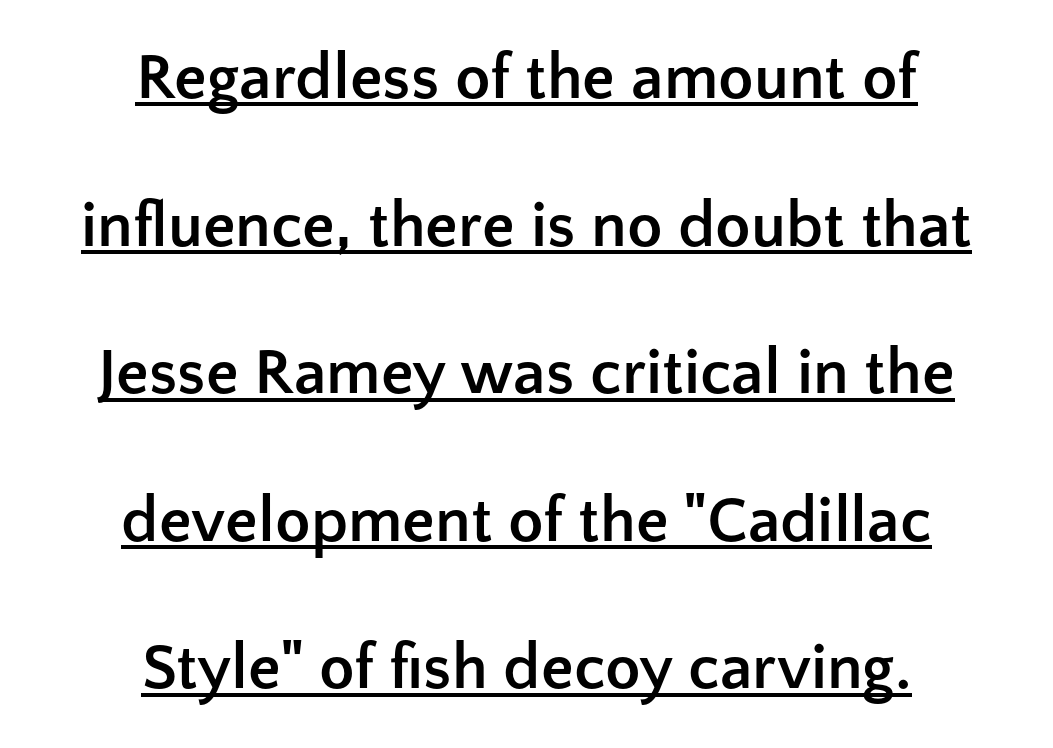
The image shows 65 px semibold sans-serif type, upright; set centered, loose line spacing (2.27x), normal letter spacing, underlined; low stroke contrast and a medium x-height.
